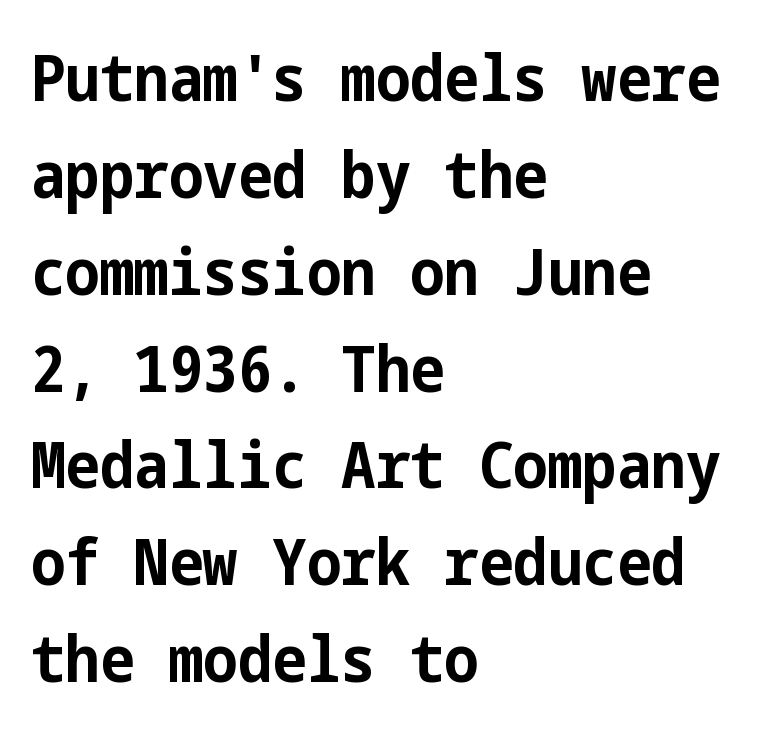
The horizontal fit of the characters is conventional and even. Chunky letters — that's bold for sure. Successive baselines arrive at the customary interval. The text block is weighted toward the left margin, trailing off unevenly rightward. Check where the strokes stop: nothing finishes them off — pure sans. A clean baseline with only descenders dipping below it.
